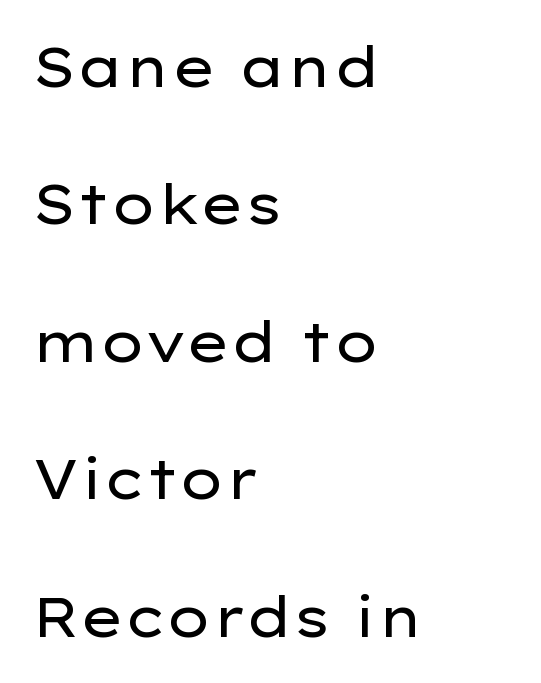
The image shows 55 px regular-weight, wide sans-serif type, upright; set left-aligned, loose line spacing (2.5x), normal letter spacing, not underlined; low stroke contrast and a medium x-height.
